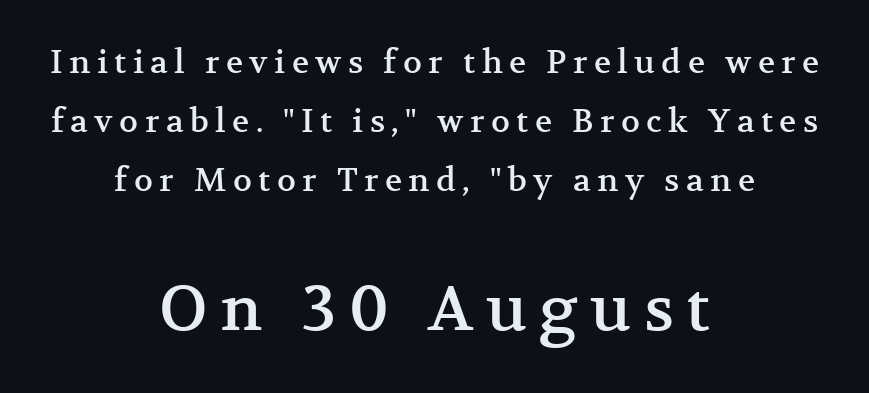
This sample has the flowing, uneven cadence of proportional lettering. In terms of letterspacing, this is a distinctly airy, spread setting. Clear beneath every line of the passage. Which margin do the lines hug? Neither — every line sits in the middle.
